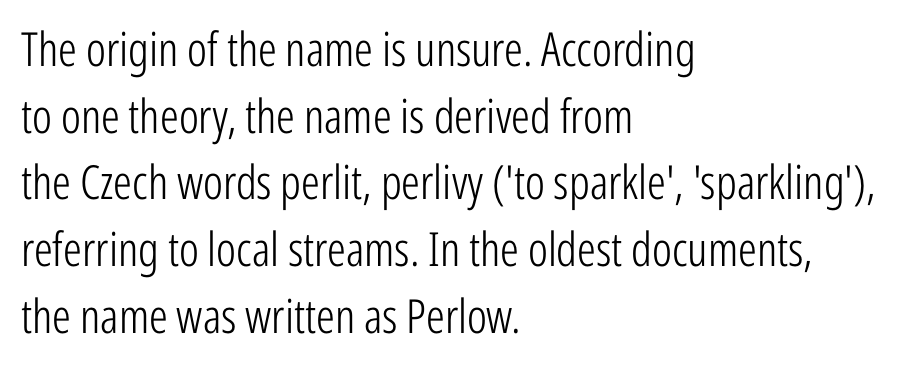
If you drew a ruler down the left edge, every line would touch it. The rows are spaced the way most documents space them. Nothing sits at the stroke ends, so this counts as sans-serif. The line texture is even and compact thanks to regular tracking. Rule under the text: the space is simply empty.
